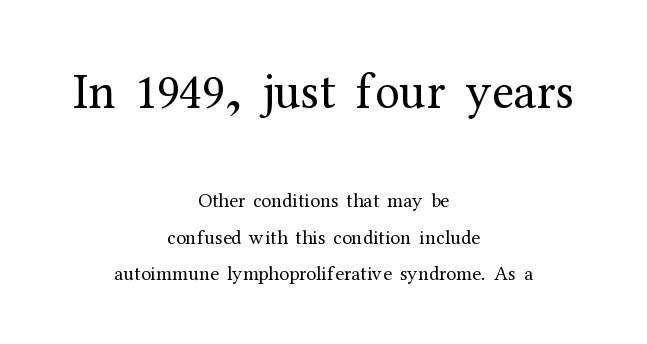
The image shows 50 px regular-weight serif type, upright; set centered, line spacing 1.81x, normal letter spacing, not underlined; the first (top) block is 2.5x larger; medium stroke contrast and a medium x-height.
